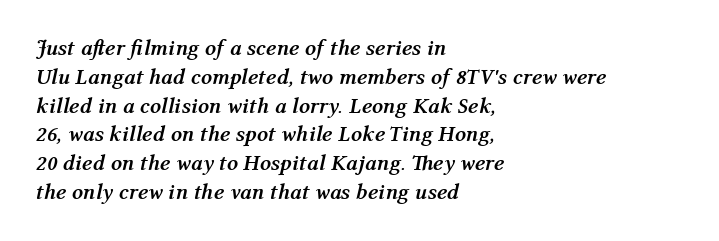
{"italic": "yes", "lean": "right", "slant_degrees": 12, "bold": "yes", "underline": "no", "align": "left", "line_spacing": "normal", "line_spacing_ratio": 1.31, "letter_spacing": "normal", "letter_spacing_em": 0.0, "glyph_px": 22}
